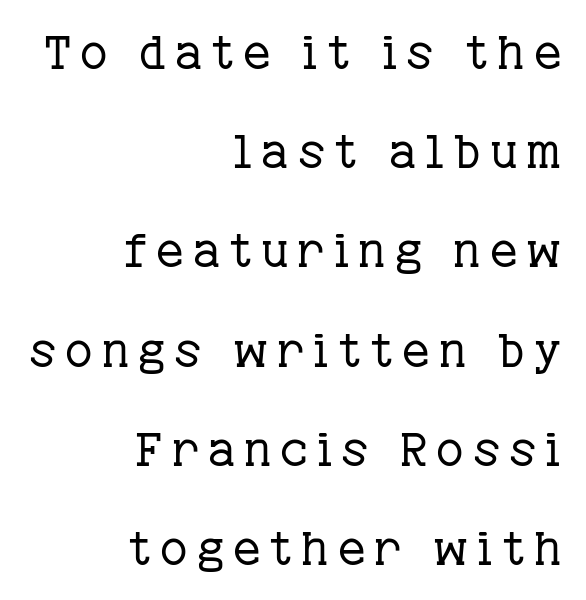
{"serif": "yes", "italic": "no", "bold": "no", "weight": "regular", "width": "normal", "stroke_contrast": "low", "x_height": "medium", "monospaced": "no", "underline": "no", "align": "right", "line_spacing": "loose", "line_spacing_ratio": 2.11, "glyph_px": 47}
